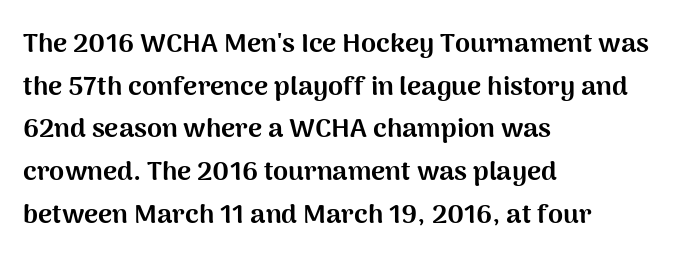
Typesetter's note: full bold, strokes at maximum text heaviness. Compared with typical paragraphs, the rows here are spaced about the same. Layout note: lines flush left. The passage shown is not underscored anywhere.
